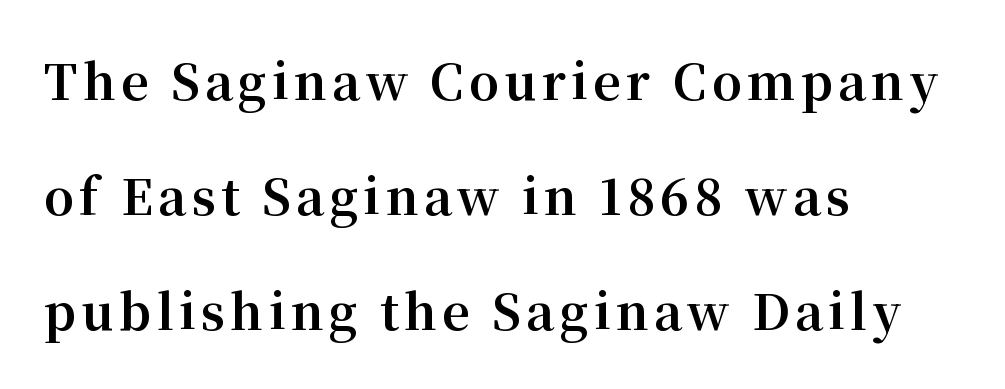
Q: Is the text bold? A: Yes.
Q: Is the text italic (slanted)? A: No, it is upright.
Q: Is the typeface a serif or a sans-serif typeface? A: Serif.
Q: Is the text underlined? A: No.
Q: How is the paragraph aligned? A: Left-aligned.
Q: Is the spacing between lines tight, normal or loose? A: Loose.
Q: Width (condensed, normal, or wide)? A: Normal.
Q: Stroke contrast? A: Medium.
Q: x-height? A: Medium.
Q: Monospaced? A: No.
